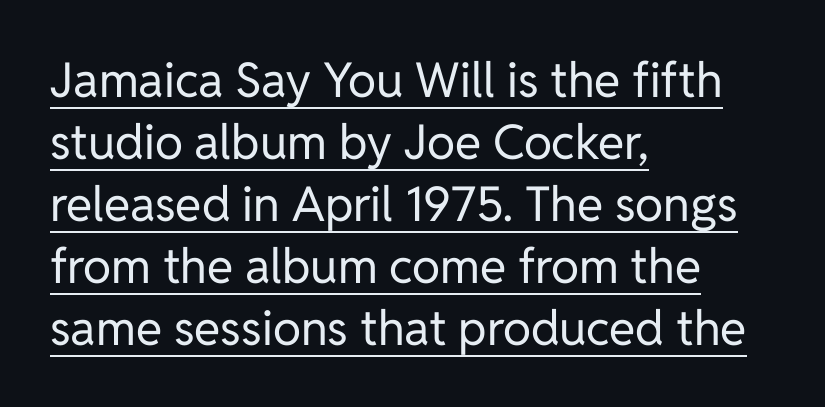
The image shows 48 px regular-weight sans-serif type, upright; set left-aligned, normal line spacing (1.29x), normal letter spacing, underlined; low stroke contrast and a medium x-height.
